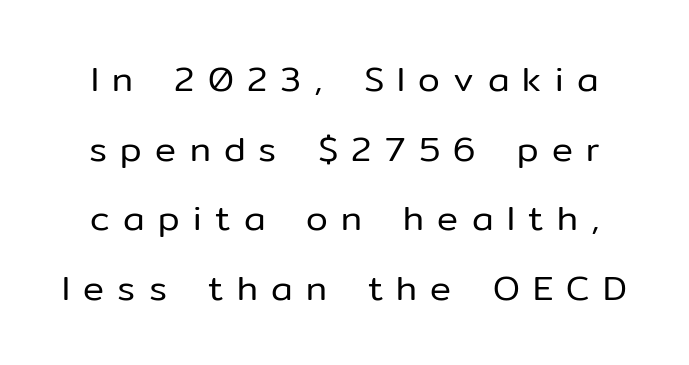
{"serif": "no", "italic": "no", "bold": "no", "weight": "regular", "width": "normal", "stroke_contrast": "low", "x_height": "medium", "monospaced": "no", "underline": "no", "line_spacing": "loose", "line_spacing_ratio": 1.99, "letter_spacing": "wide", "letter_spacing_em": 0.38, "glyph_px": 35}
